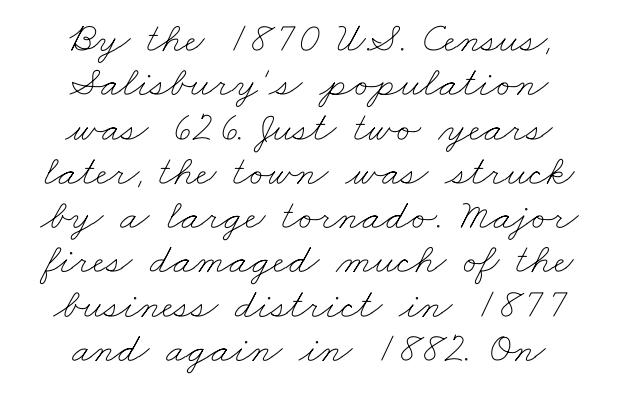
Whoever set this chose condensed vertical rhythm over breathing room. Lines of text with bare space underneath. A typesetter would call this zero additional tracking. The typesetting does not lean heavy: it is not bold. These lines stack symmetrically, like a column narrowing and widening about its center.
